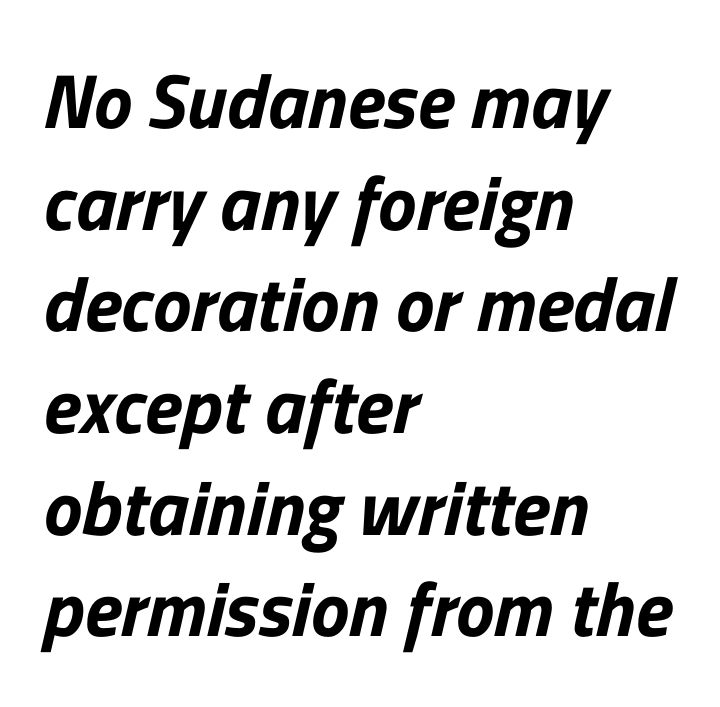
{"serif": "no", "width": "normal", "stroke_contrast": "low", "x_height": "medium", "monospaced": "no", "underline": "no", "align": "left", "line_spacing": "normal", "line_spacing_ratio": 1.32, "letter_spacing": "normal", "letter_spacing_em": 0.0, "glyph_px": 77}
